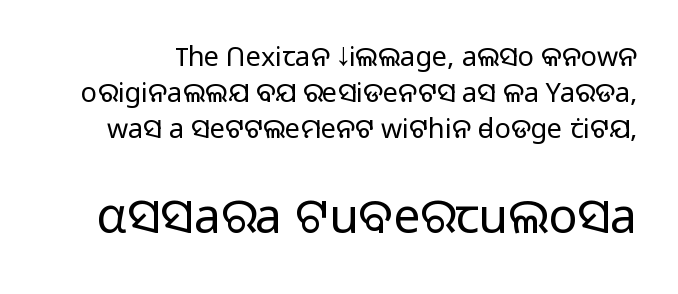
The image shows 48 px light sans-serif type, upright; set normal line spacing (1.34x), normal letter spacing, not underlined; the second (bottom) block is 1.78x larger; low stroke contrast and a medium x-height.
